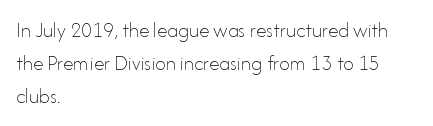
{"italic": "no", "bold": "no", "underline": "no", "align": "left", "line_spacing": "normal", "line_spacing_ratio": 1.56, "letter_spacing": "normal", "letter_spacing_em": 0.0, "glyph_px": 21}
